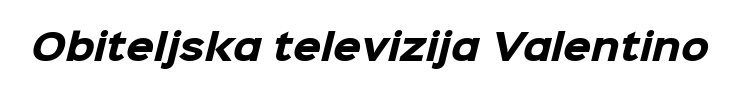
Q: Is the text bold? A: Yes.
Q: Is the typeface a serif or a sans-serif typeface? A: Sans-serif.
Q: Is the text underlined? A: No.
Q: Is the spacing between letters normal or unusually wide? A: Normal.
Q: Width (condensed, normal, or wide)? A: Normal.
Q: Stroke contrast? A: Low.
Q: x-height? A: Medium.
Q: Monospaced? A: No.
